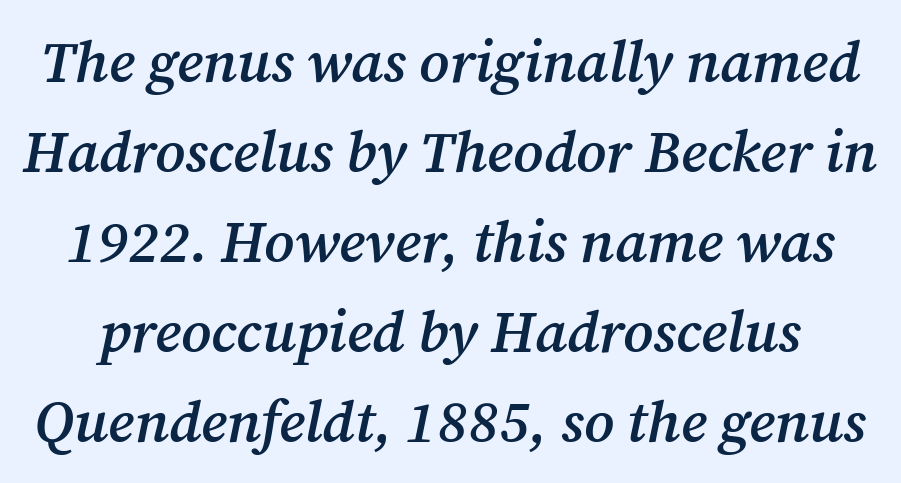
Stems and bowls a touch heavier than normal — semibold. This is oblique type, the kind used for emphasis or titles. Is this a fixed-width face? No — the glyphs have proportional, varying widths. What's the leading like? Ordinary, nothing unusual.
